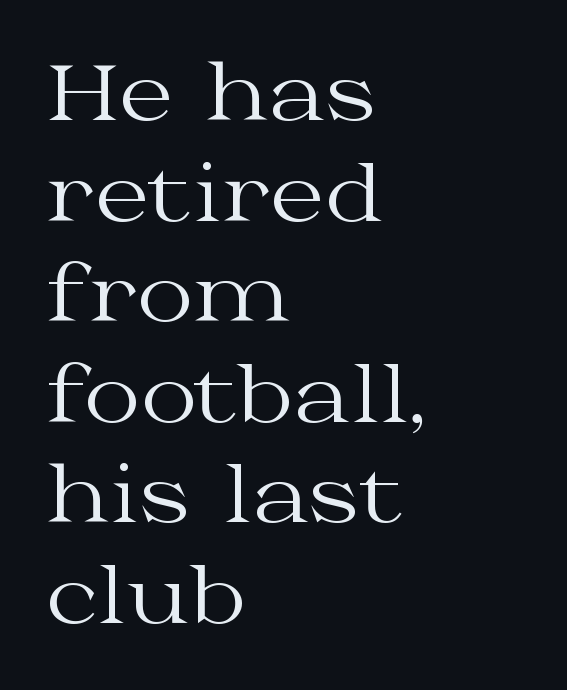
Q: Is the text bold? A: No.
Q: Is the text italic (slanted)? A: No, it is upright.
Q: Is the typeface a serif or a sans-serif typeface? A: Serif.
Q: Is the text underlined? A: No.
Q: How is the paragraph aligned? A: Left-aligned.
Q: Is the spacing between letters normal or unusually wide? A: Normal.
Q: Is the spacing between lines tight, normal or loose? A: Normal.
Q: Width (condensed, normal, or wide)? A: Wide.
Q: Stroke contrast? A: Medium.
Q: x-height? A: Medium.
Q: Monospaced? A: No.
